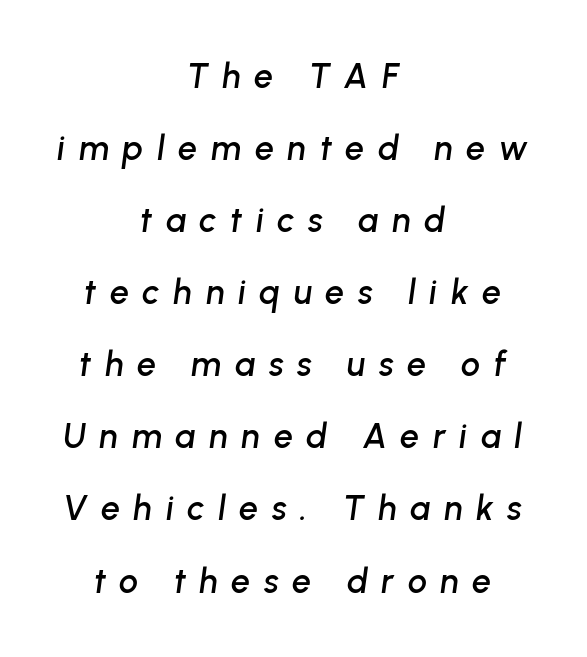
Q: Is the text italic (slanted)? A: Yes, it leans right by about 8 degrees.
Q: Is the text underlined? A: No.
Q: How is the paragraph aligned? A: Centered.
Q: Is the spacing between letters normal or unusually wide? A: Unusually wide.
Q: Is the spacing between lines tight, normal or loose? A: Loose.
Q: Width (condensed, normal, or wide)? A: Normal.
Q: Stroke contrast? A: Low.
Q: x-height? A: Medium.
Q: Monospaced? A: No.
